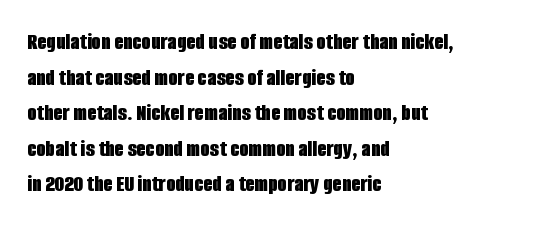
Its strokes are broad and dark, the hallmark of bold type. Short and long lines alike share a common starting point at left. Reading down the column, the eye jumps a familiar distance to each next line. Bare-footed words on every line.
